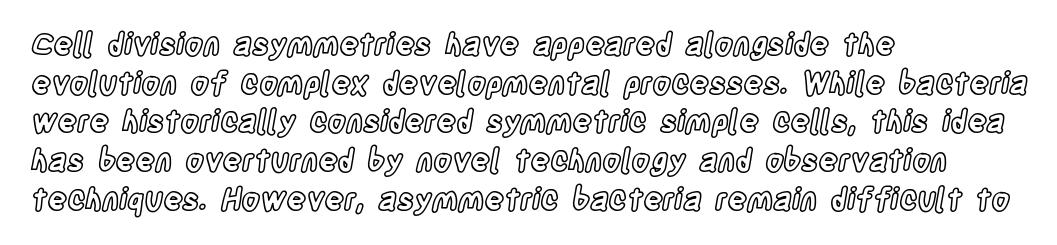
{"width": "condensed", "x_height": "large", "monospaced": "no", "underline": "no", "align": "left", "line_spacing": "normal", "line_spacing_ratio": 1.29, "letter_spacing": "normal", "letter_spacing_em": 0.0, "glyph_px": 30}
